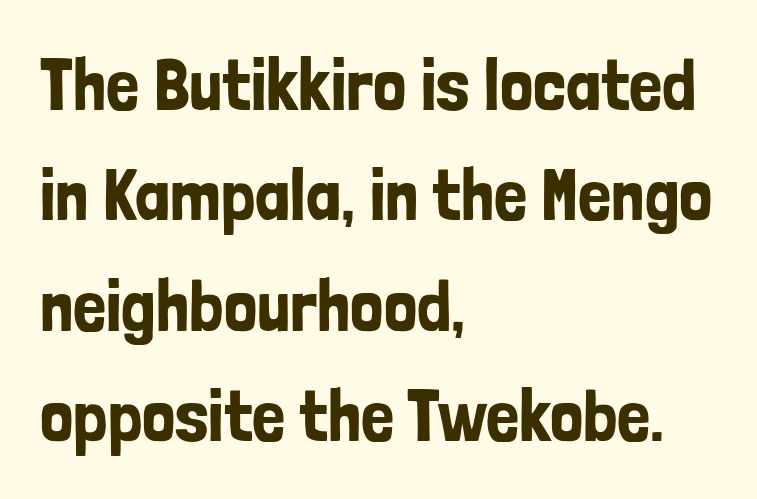
The image shows 74 px condensed sans-serif type, upright; set left-aligned, normal line spacing (1.49x), normal letter spacing, not underlined; low stroke contrast and a medium x-height.
